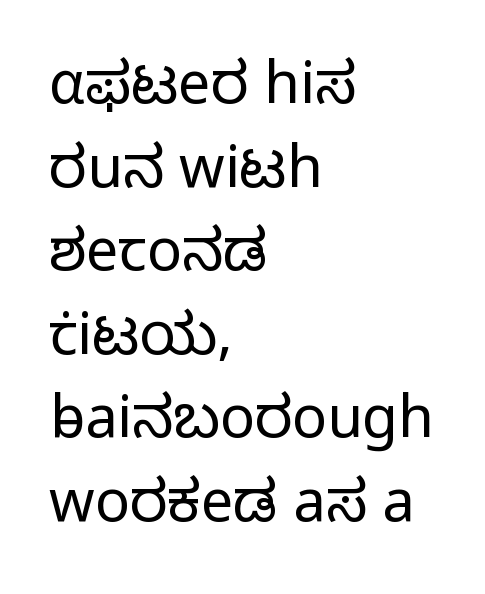
Is there any slant? The stems are plumb. Stems and bowls with no extra thickness — not bold. Letter spacing: default. Horizontally, the lines are justified to the leading edge only. The text was rendered using a sans face with plain stroke endings.
